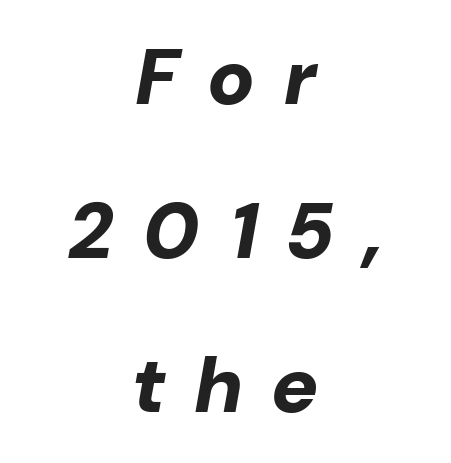
Q: Is the text bold? A: Yes.
Q: Is the text italic (slanted)? A: Yes, it leans right by about 10 degrees.
Q: Is the text underlined? A: No.
Q: How is the paragraph aligned? A: Centered.
Q: Is the spacing between letters normal or unusually wide? A: Unusually wide.
Q: Is the spacing between lines tight, normal or loose? A: Loose.
Q: Width (condensed, normal, or wide)? A: Normal.
Q: Stroke contrast? A: Low.
Q: x-height? A: Medium.
Q: Monospaced? A: No.
